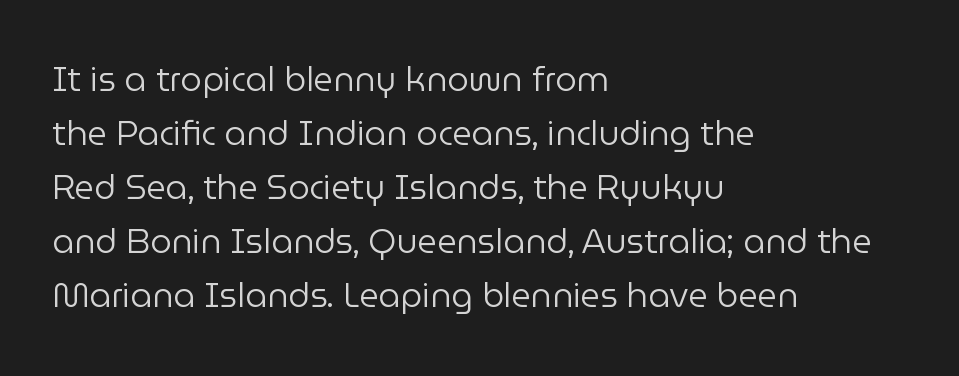
Q: Is the text bold? A: No.
Q: Is the text italic (slanted)? A: No, it is upright.
Q: Is the typeface a serif or a sans-serif typeface? A: Sans-serif.
Q: Is the text underlined? A: No.
Q: How is the paragraph aligned? A: Left-aligned.
Q: Is the spacing between letters normal or unusually wide? A: Normal.
Q: Is the spacing between lines tight, normal or loose? A: Normal.
Q: Width (condensed, normal, or wide)? A: Normal.
Q: Stroke contrast? A: Low.
Q: x-height? A: Medium.
Q: Monospaced? A: No.
